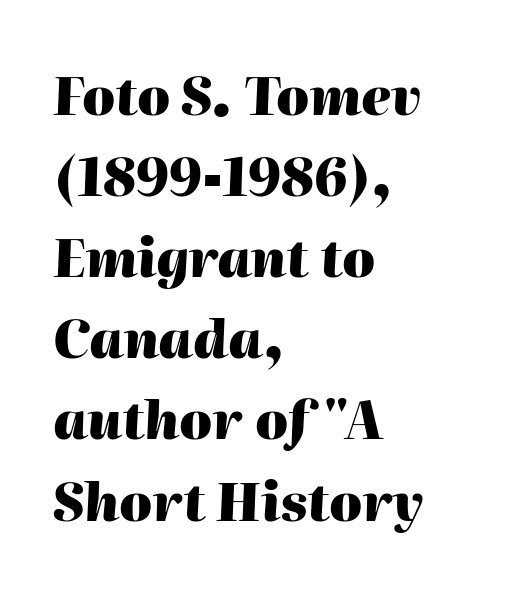
Observe the ordinary spacing: letters are neighbours, not strangers. Note the varied advance widths — an 'i' is clearly narrower than an 'm'. Left-aligned paragraph, ragged on the right. Descenders hang freely into open space. Compared with ordinary roman type, these characters are visibly tilted.
